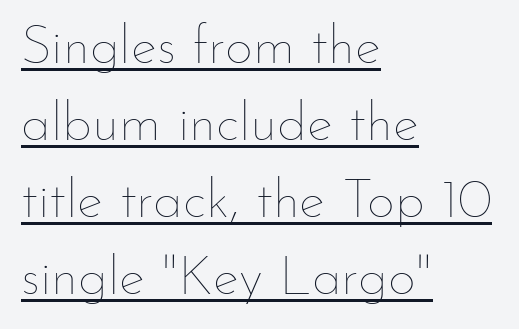
The rendering uses a moderate line-height, typical for paragraphs. No extra tracking has been applied to these lines. The strokes carry an ordinary text weight at most. The lettering stays uniformly vertical, giving the passage a roman look. The face used here appears with an underline applied.
